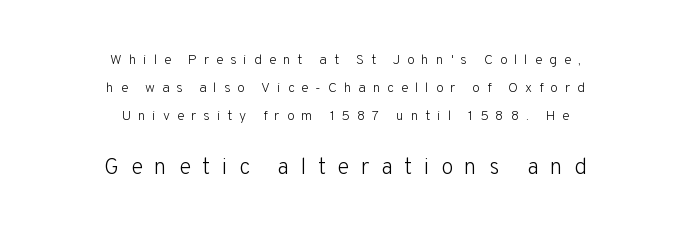
Q: Is the text bold? A: No.
Q: Is the text italic (slanted)? A: No, it is upright.
Q: Is the text underlined? A: No.
Q: How is the paragraph aligned? A: Centered.
Q: Is the spacing between letters normal or unusually wide? A: Unusually wide.
Q: Is the spacing between lines tight, normal or loose? A: Loose.
Q: Which block of text is set in a larger size, the first (top) or the second (bottom)? A: The second (bottom) one.
